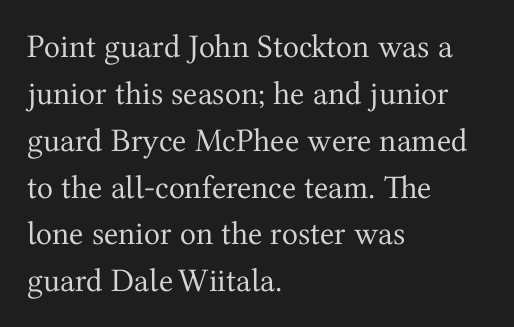
Horizontally, the lines are justified to the leading edge only. Note: serifs present on the glyphs. The face looks like a standard text weight, possibly lighter. Check the space under the baseline: it is left empty. The passage shown has conventional tracking throughout. Each letter keeps its own natural width here, so spacing adapts to shape.
